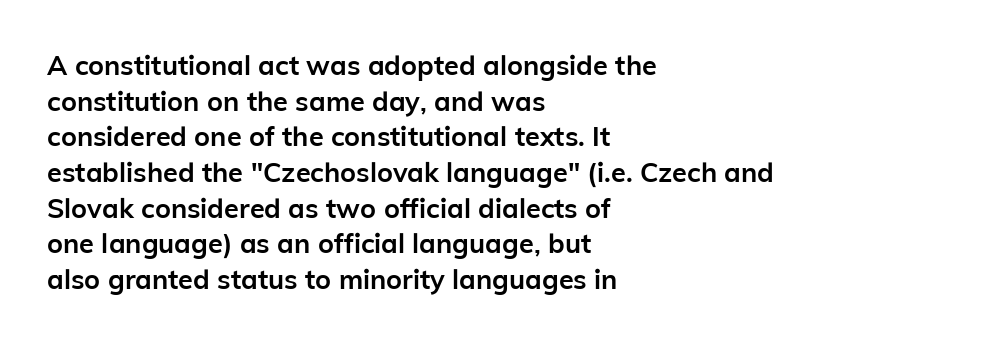
A typesetter would call this leading conventional body-copy spacing. Standard letterfit; no display-style spreading of the glyphs. The axis of the letterforms is exactly vertical. Typeset ragged right — the left edge is the straight one. Clear beneath every line of the passage. Each glyph is drawn with heavy, bold strokes.
